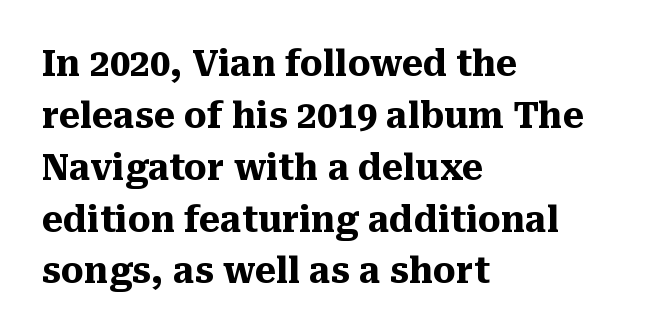
In terms of leading, this rendering sits right in the middle. Little horizontal feet cap the strokes, marking this as serif type. The string is rendered with underlining switched off. Emphasis by weight is at full strength: bold. Here the glyphs are tracked normally, forming tight word shapes.
